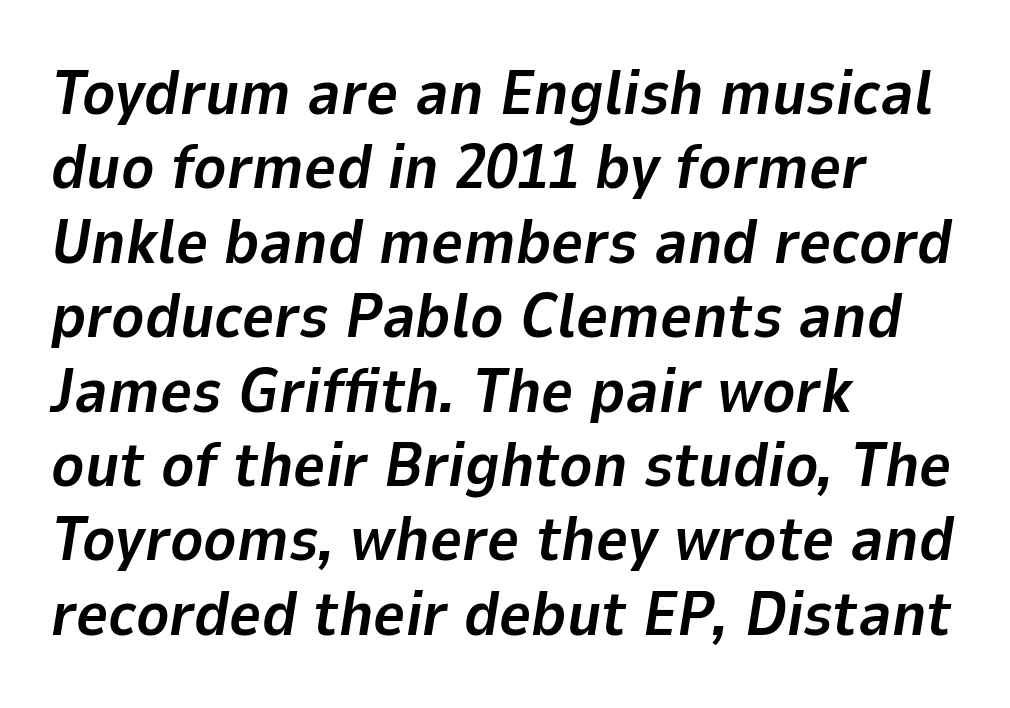
Q: Is the text bold? A: Yes.
Q: Is the text italic (slanted)? A: Yes, it leans right by about 9 degrees.
Q: Is the text underlined? A: No.
Q: How is the paragraph aligned? A: Left-aligned.
Q: Is the spacing between letters normal or unusually wide? A: Normal.
Q: Width (condensed, normal, or wide)? A: Normal.
Q: Stroke contrast? A: Low.
Q: x-height? A: Medium.
Q: Monospaced? A: No.
